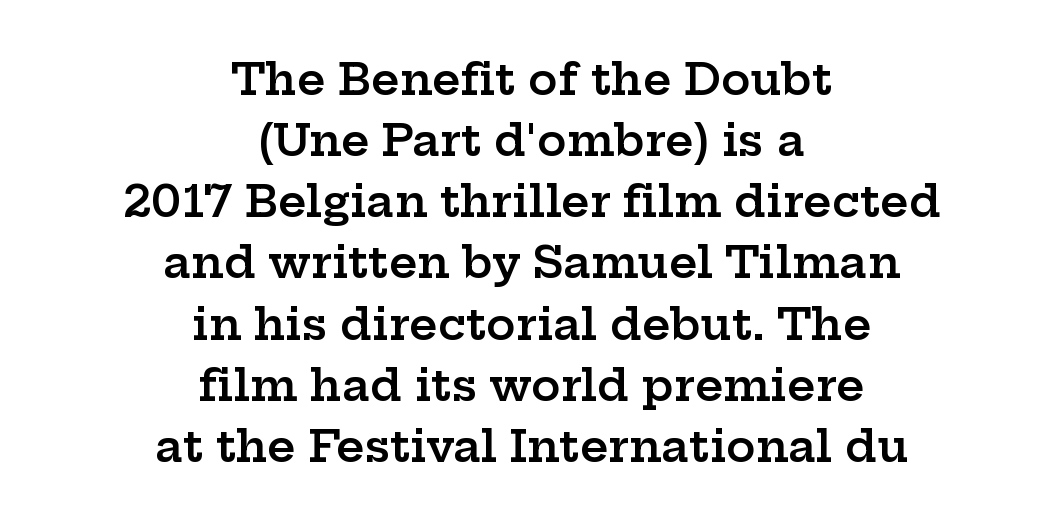
Does extra space separate the letters? No, they use regular spacing. Do the characters align in a grid? No, the font is proportional. The font is running at a semibold setting, under full bold. The glyphs in this specimen are seriffed. The typography opts for an upright posture over an oblique one.
